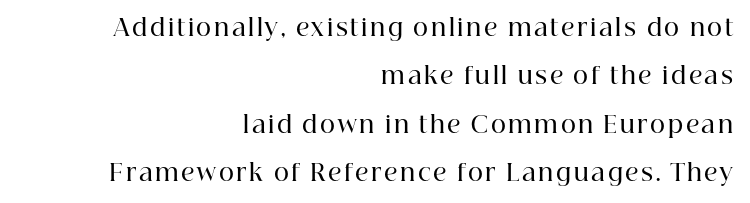
{"italic": "no", "bold": "semi", "underline": "no", "align": "right", "line_spacing": "loose", "line_spacing_ratio": 2.1, "glyph_px": 23}
